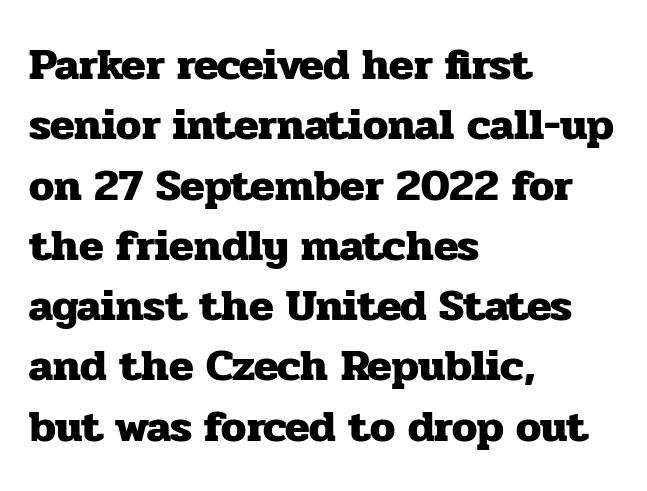
Q: Is the text bold? A: Yes.
Q: Is the text italic (slanted)? A: No, it is upright.
Q: Is the typeface a serif or a sans-serif typeface? A: Serif.
Q: Is the text underlined? A: No.
Q: How is the paragraph aligned? A: Left-aligned.
Q: Is the spacing between letters normal or unusually wide? A: Normal.
Q: Is the spacing between lines tight, normal or loose? A: Normal.
Q: Width (condensed, normal, or wide)? A: Normal.
Q: Stroke contrast? A: Low.
Q: x-height? A: Medium.
Q: Monospaced? A: No.
